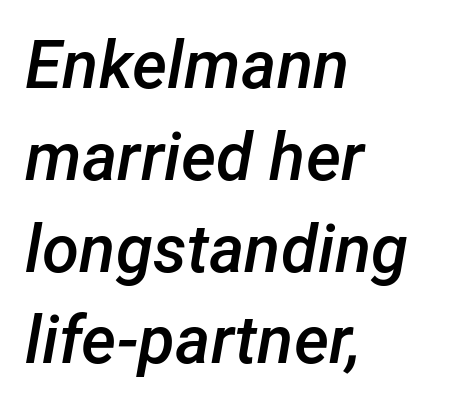
The image shows 67 px semibold type, italic (leaning right); set left-aligned, normal line spacing (1.37x), normal letter spacing, not underlined; low stroke contrast and a medium x-height.
